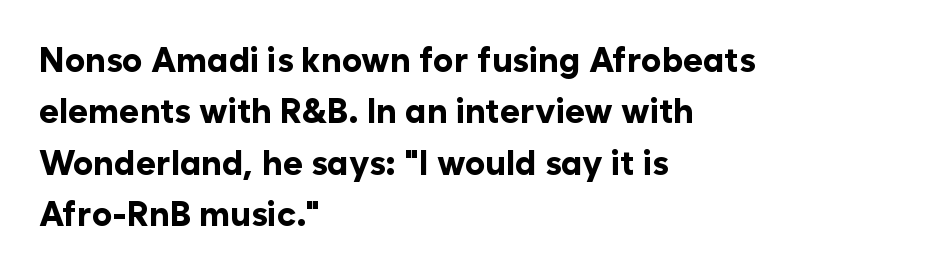
{"serif": "no", "italic": "no", "bold": "yes", "weight": "bold", "width": "normal", "stroke_contrast": "low", "x_height": "medium", "monospaced": "no", "underline": "no", "align": "left", "line_spacing": "normal", "line_spacing_ratio": 1.51, "letter_spacing": "normal", "letter_spacing_em": 0.0, "glyph_px": 34}
